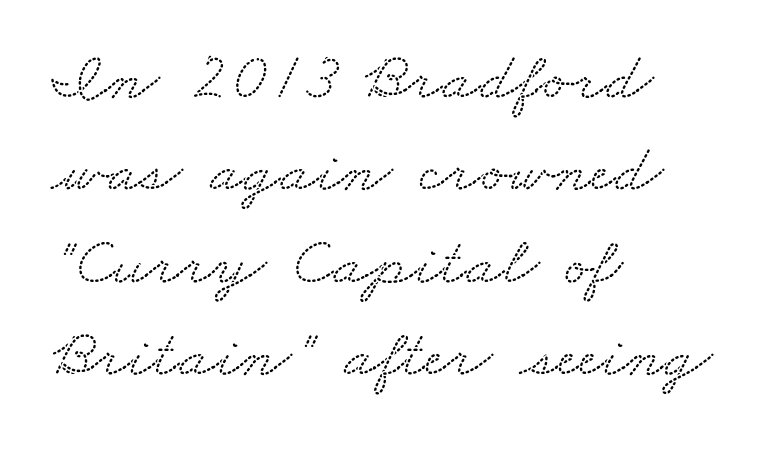
{"serif": "yes", "width": "wide", "stroke_contrast": "low", "x_height": "small", "monospaced": "no", "underline": "no", "align": "left", "line_spacing": "normal", "line_spacing_ratio": 1.36, "letter_spacing": "normal", "letter_spacing_em": 0.0, "glyph_px": 68}
